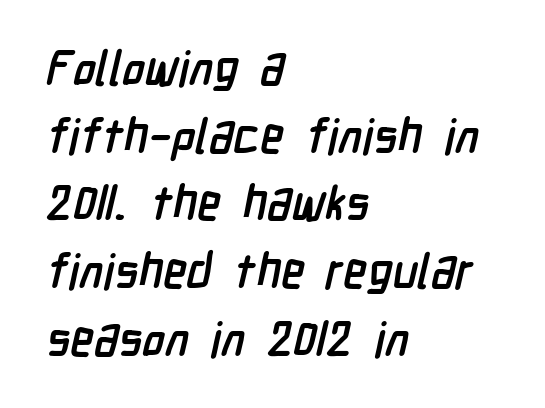
The image shows 48 px semibold, condensed sans-serif type; set left-aligned, normal line spacing (1.41x), normal letter spacing, not underlined; low stroke contrast and a medium x-height.
